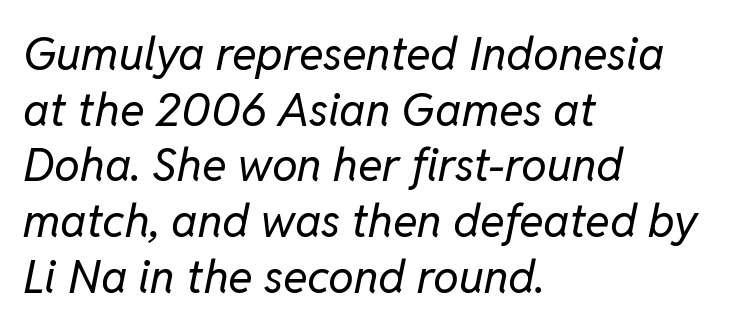
Letter spacing: default. There's an unmistakable incline to the writing here. Do the characters align in a grid? No, the font is proportional. Line beginnings align vertically; line endings do not. A quiet, ordinary-to-light weight characterises the typeface. The gap between lines stays unmarked.
